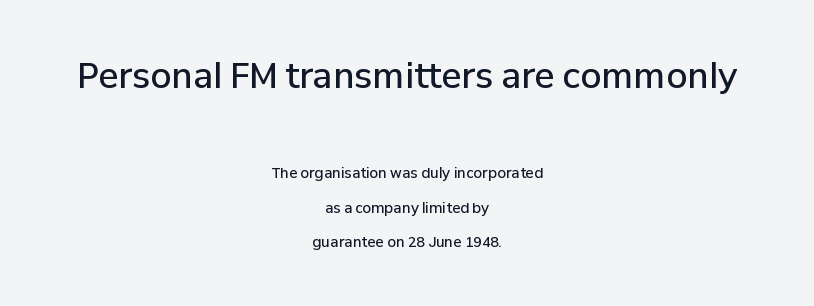
{"serif": "no", "italic": "no", "bold": "semi", "weight": "semibold", "width": "normal", "stroke_contrast": "low", "x_height": "medium", "monospaced": "no", "underline": "no", "align": "center", "line_spacing": "loose", "line_spacing_ratio": 2.45, "letter_spacing": "normal", "letter_spacing_em": 0.0, "larger_block": "first", "size_ratio": 2.43, "glyph_px": 34}
